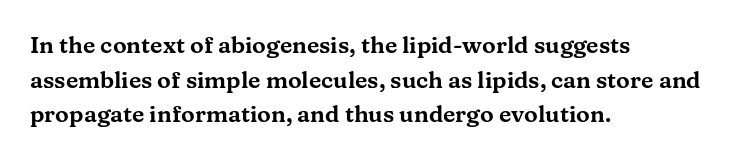
Q: Is the text italic (slanted)? A: No, it is upright.
Q: Is the text underlined? A: No.
Q: How is the paragraph aligned? A: Left-aligned.
Q: Is the spacing between letters normal or unusually wide? A: Normal.
Q: Is the spacing between lines tight, normal or loose? A: Normal.
